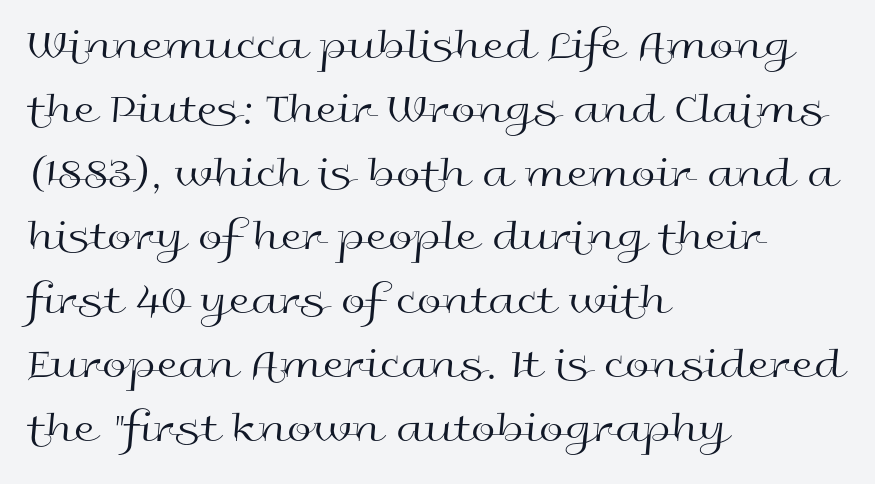
The designer went with a sans here, leaving each stem footless. The typography opts for an upright posture over an oblique one. Underlining? Definitely not there. A quiet, ordinary-to-light weight characterises the typeface. Vertically, the passage feels balanced, rows spaced as you'd expect.
